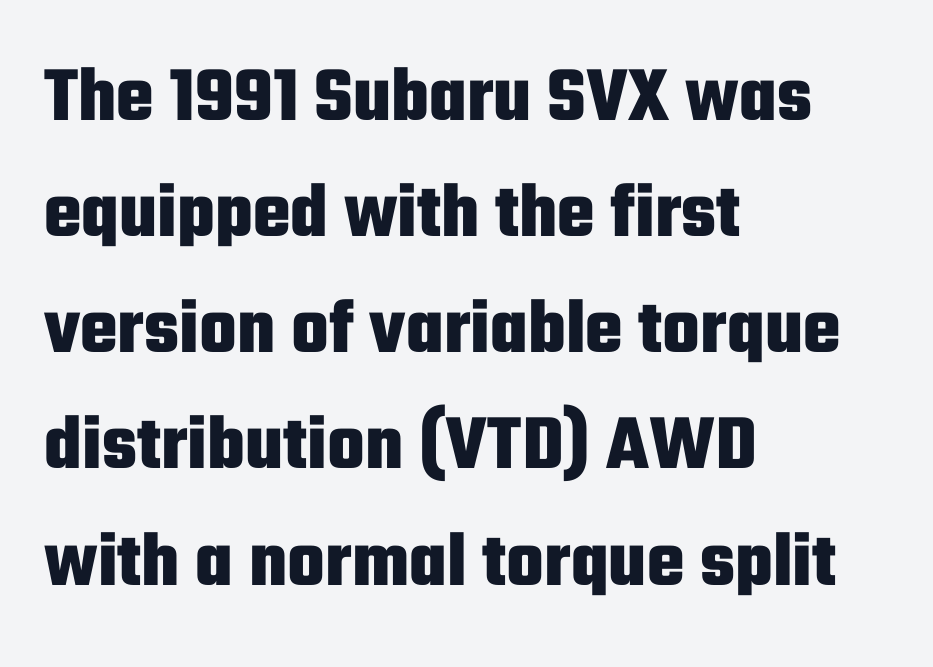
Every stem runs plumb, perpendicular to the baseline. Lines of text with bare space underneath. Quick note: interline space is typical. Weight: bold. Is this a sans? Yes — the strokes have no serifs. The letters advance in unequal steps, a hallmark of proportional type.
